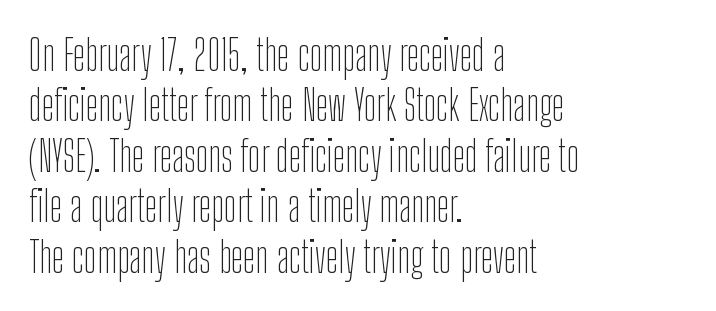
The image shows 42 px thin, condensed sans-serif type, upright; set left-aligned, line spacing 1.2x, normal letter spacing, not underlined; low stroke contrast and a medium x-height.
